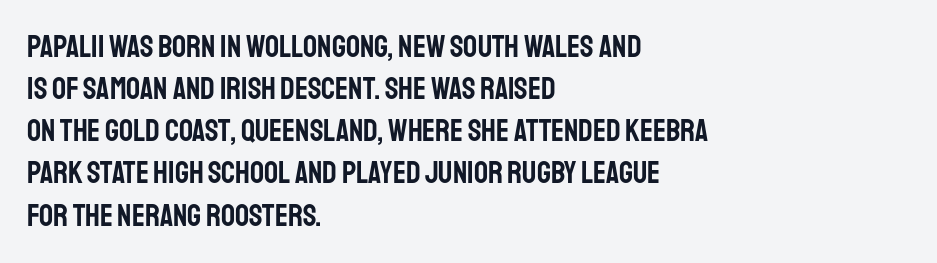
The image shows 31 px condensed sans-serif type, upright; set left-aligned, normal line spacing (1.36x), normal letter spacing, not underlined; low stroke contrast and a large x-height.
